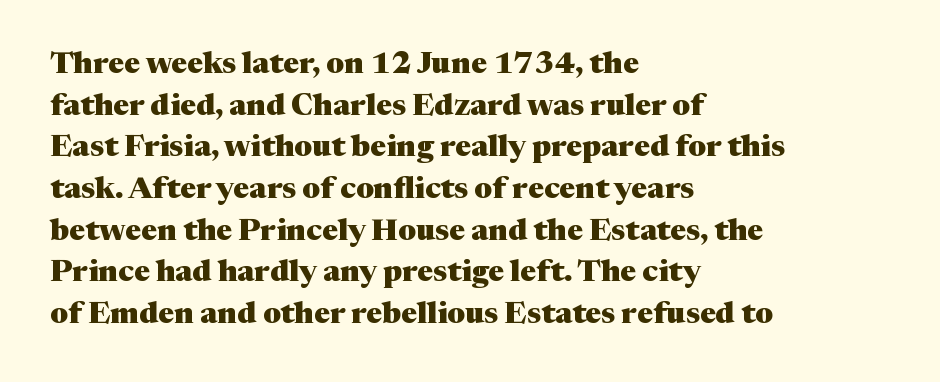
{"serif": "yes", "italic": "no", "bold": "yes", "weight": "heavy", "width": "normal", "stroke_contrast": "medium", "x_height": "medium", "monospaced": "no", "underline": "no", "align": "left", "line_spacing": "normal", "line_spacing_ratio": 1.39, "letter_spacing": "normal", "letter_spacing_em": 0.0, "glyph_px": 30}
